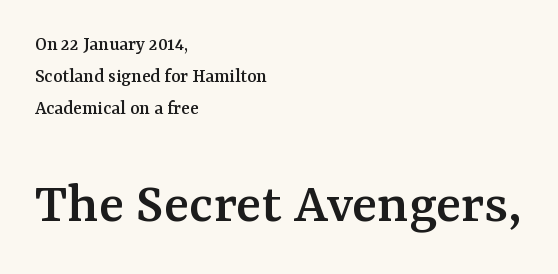
The block sitting lower on the canvas is the one with enlarged characters. The passage shown has conventional tracking throughout. Think of a printed novel: that variable character pitch is what you see here. One glance says typical: line gaps are just what's usual. Lines of text with bare space underneath. Does the lettering tilt? It doesn't — this is upright.
